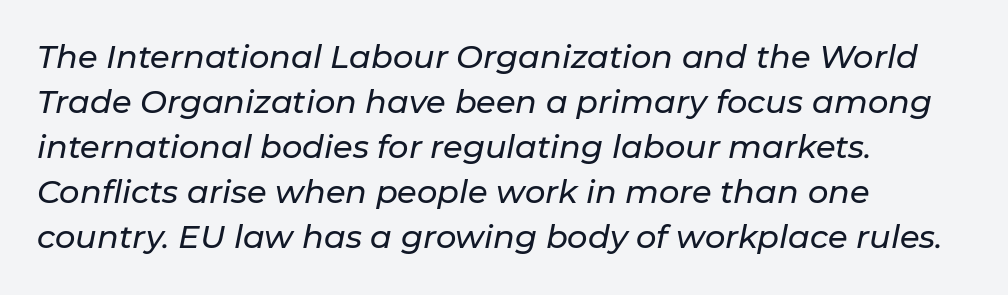
Q: Is the text italic (slanted)? A: Yes, it leans right by about 11 degrees.
Q: Is the text underlined? A: No.
Q: How is the paragraph aligned? A: Left-aligned.
Q: Is the spacing between letters normal or unusually wide? A: Normal.
Q: Is the spacing between lines tight, normal or loose? A: Normal.
Q: Width (condensed, normal, or wide)? A: Normal.
Q: Stroke contrast? A: Low.
Q: x-height? A: Medium.
Q: Monospaced? A: No.
